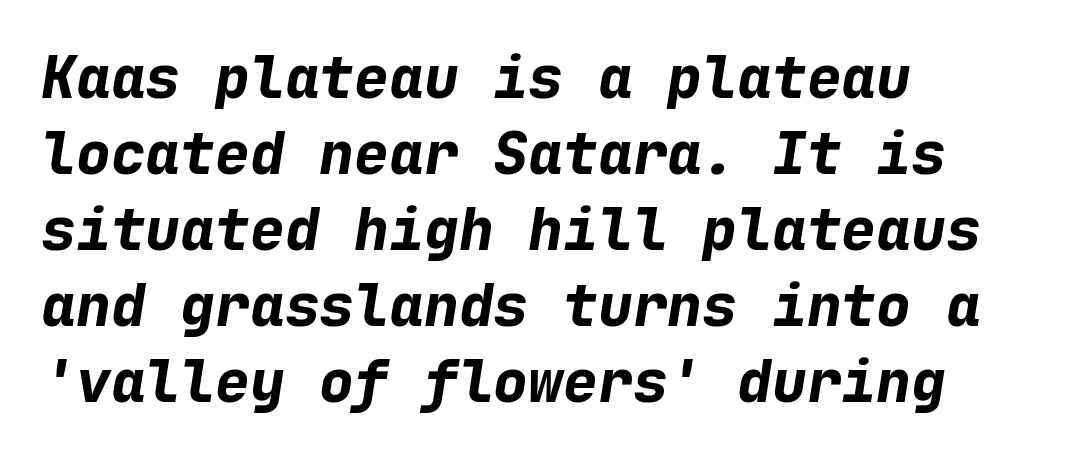
Q: Is the text bold? A: Yes.
Q: Is the text italic (slanted)? A: Yes, it leans right by about 9 degrees.
Q: Is the text underlined? A: No.
Q: How is the paragraph aligned? A: Left-aligned.
Q: Is the spacing between letters normal or unusually wide? A: Normal.
Q: Is the spacing between lines tight, normal or loose? A: Normal.
Q: Width (condensed, normal, or wide)? A: Normal.
Q: Stroke contrast? A: Low.
Q: x-height? A: Medium.
Q: Monospaced? A: Yes.
